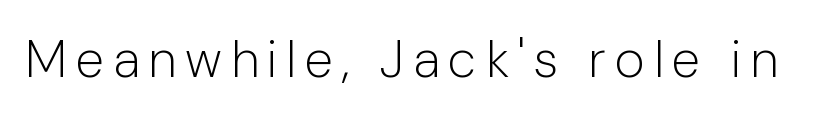
{"serif": "no", "italic": "no", "bold": "no", "weight": "light", "width": "normal", "stroke_contrast": "low", "x_height": "medium", "monospaced": "no", "underline": "no", "glyph_px": 52}
